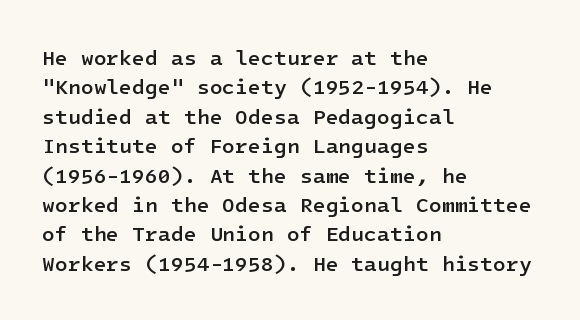
The space between consecutive lines is moderate. Its strokes are somewhat broadened, the hallmark of semibold type. Tracking value appears to be zero — textbook default spacing. These lines are set flush left with a ragged right edge. Underlining? Definitely not there. If you drew a line through each stem, it would be perfectly vertical.
